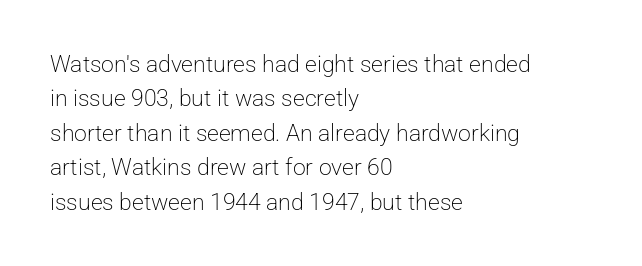
Observe the ordinary spacing: letters are neighbours, not strangers. Only glyphs here, with clear space below each row. Honestly, the row spacing looks completely unremarkable. No letter is thick-stroked: the sample isn't bold.
